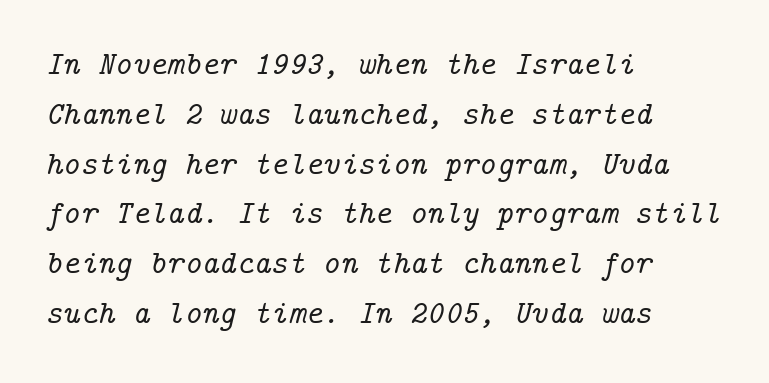
The image shows 33 px serif type, italic (leaning right); set left-aligned, normal line spacing (1.51x), normal letter spacing, not underlined; low stroke contrast and a medium x-height.
